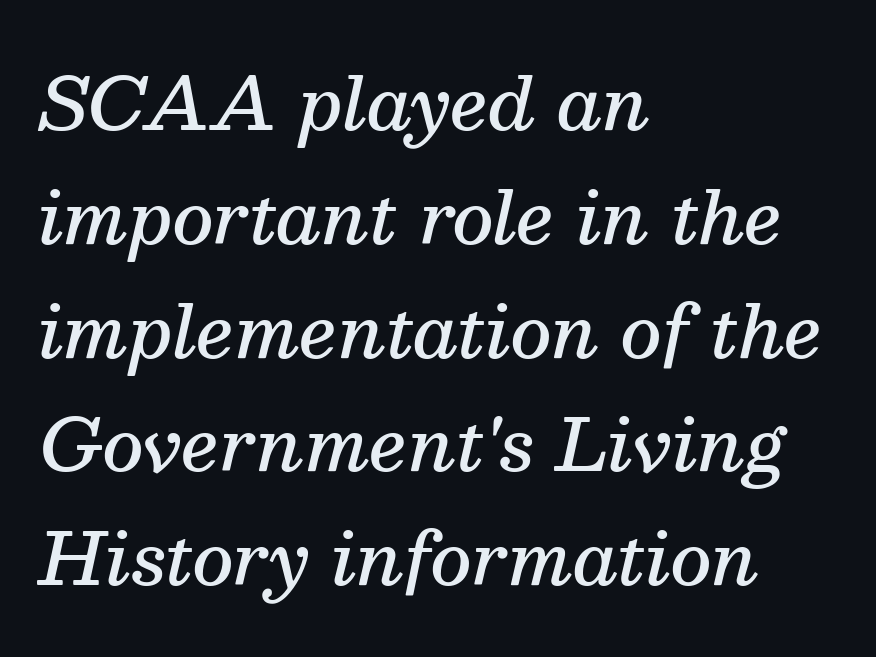
The image shows 72 px semibold serif type, italic (leaning right); set left-aligned, normal line spacing (1.58x), normal letter spacing, not underlined; medium stroke contrast and a medium x-height.
